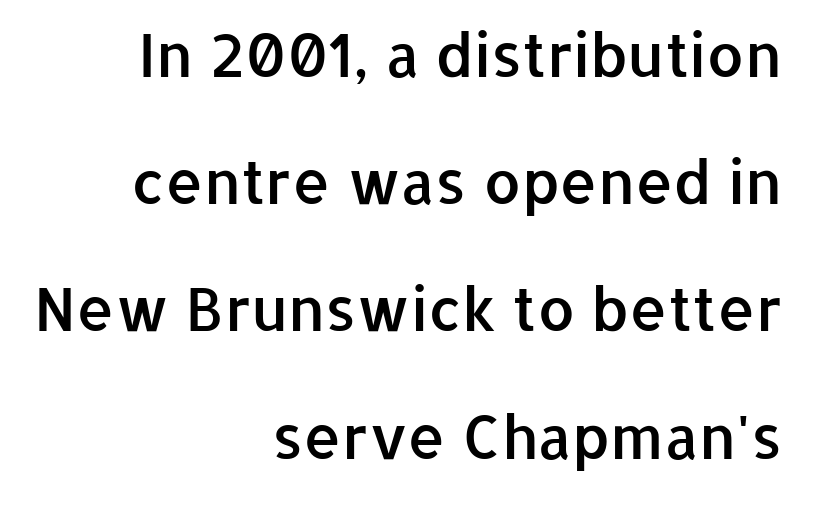
The ragged edge is on the left, which tells us the setting is flush right. Think of a printed novel: that variable character pitch is what you see here. You can tell from the bare stems that sans-serif type was used. The specimen reads as upright at a glance. The designer dialed line spacing up above the default. Caption: standard tracking, unaltered.
